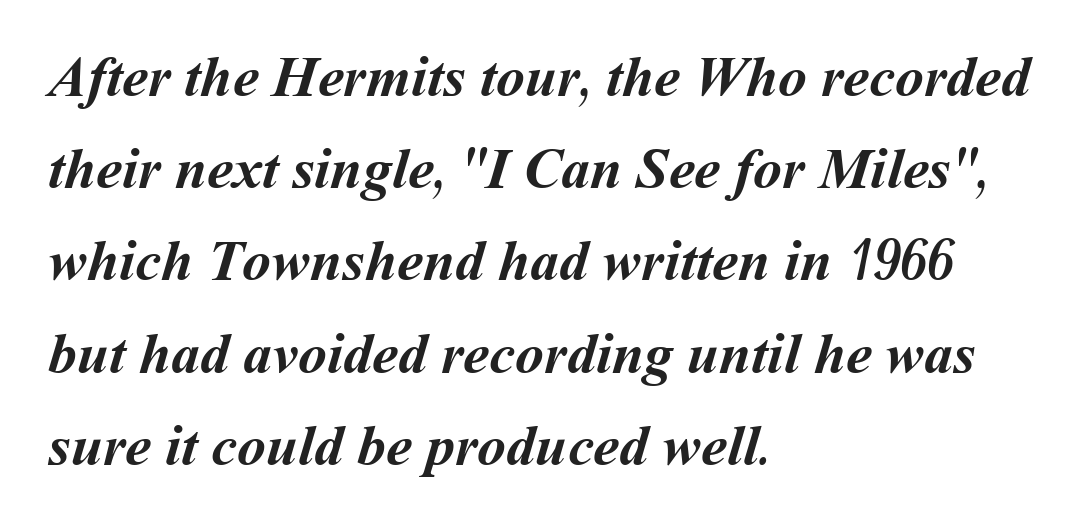
The letters sit at their default tracking, neither squeezed nor spread. Students, observe: this is what conventionally led text looks like. A student would call this left alignment; a typographer would say flush left, rag right. The letters advance in unequal steps, a hallmark of proportional type.
